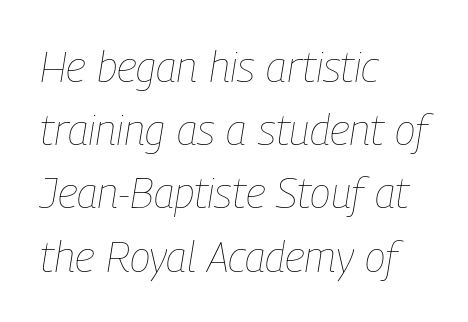
The image shows 43 px thin, condensed type, italic (leaning right); set left-aligned, normal line spacing (1.47x), normal letter spacing, not underlined; low stroke contrast and a medium x-height.
